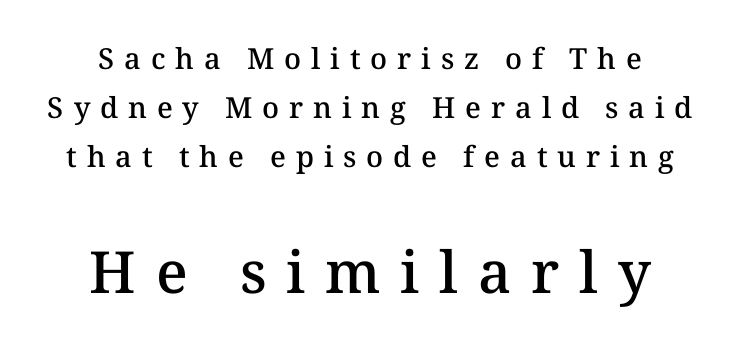
{"italic": "no", "bold": "semi", "weight": "semibold", "width": "normal", "stroke_contrast": "medium", "x_height": "medium", "monospaced": "no", "underline": "no", "align": "center", "line_spacing": "normal", "line_spacing_ratio": 1.69, "letter_spacing": "wide", "letter_spacing_em": 0.34, "larger_block": "second", "size_ratio": 2.0, "glyph_px": 58}
